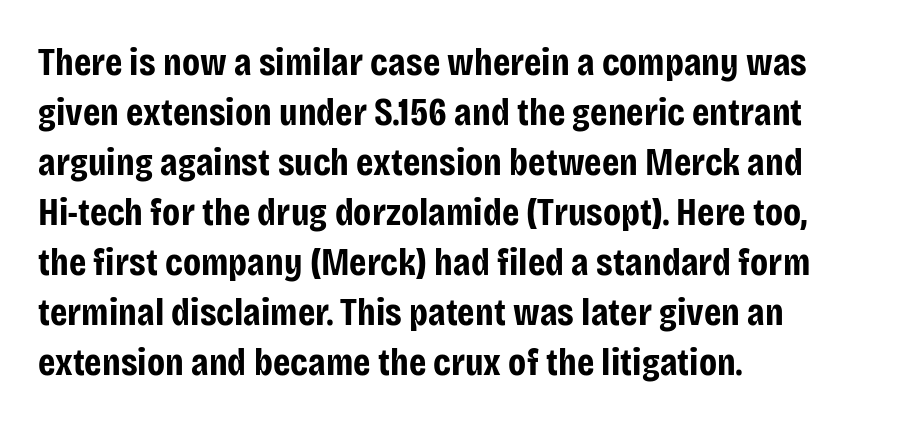
The image shows 39 px bold, condensed sans-serif type, upright; set left-aligned, normal line spacing (1.28x), normal letter spacing, not underlined; low stroke contrast and a large x-height.
